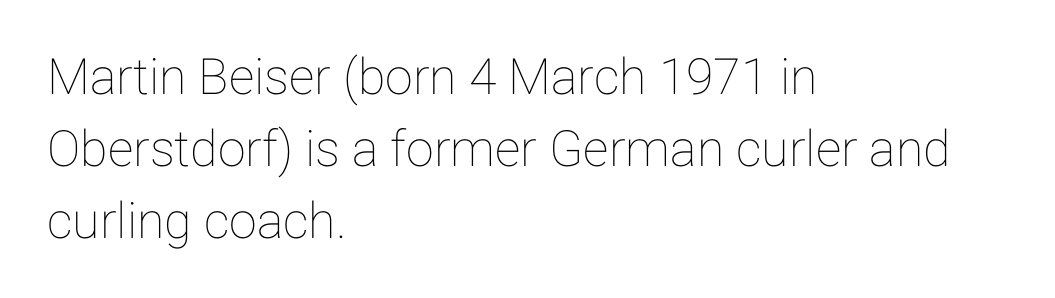
Q: Is the text italic (slanted)? A: No, it is upright.
Q: Is the text underlined? A: No.
Q: How is the paragraph aligned? A: Left-aligned.
Q: Is the spacing between letters normal or unusually wide? A: Normal.
Q: Is the spacing between lines tight, normal or loose? A: Normal.
Q: Width (condensed, normal, or wide)? A: Normal.
Q: Stroke contrast? A: Low.
Q: x-height? A: Medium.
Q: Monospaced? A: No.
